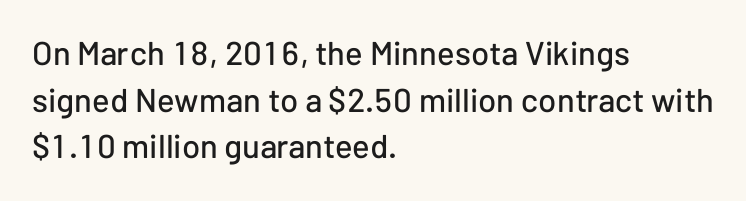
The zone under the glyphs is completely vacant. You could not count columns in this text — the font is proportionally spaced. Compared with typical paragraphs, the rows here are spaced about the same. This is roman type, the default non-slanted kind.
